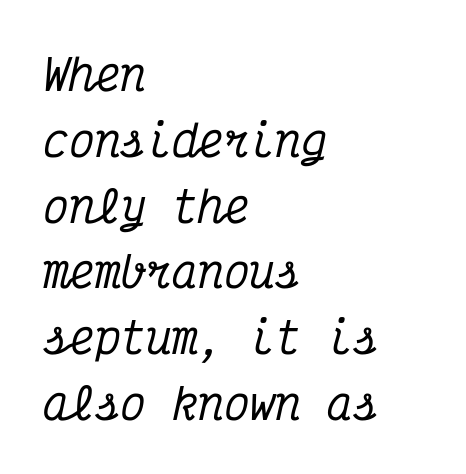
{"serif": "yes", "italic": "yes", "lean": "right", "slant_degrees": 12, "width": "condensed", "stroke_contrast": "medium", "x_height": "medium", "monospaced": "yes", "underline": "no", "align": "left", "line_spacing": "normal", "line_spacing_ratio": 1.53, "letter_spacing": "normal", "letter_spacing_em": 0.0, "glyph_px": 43}
